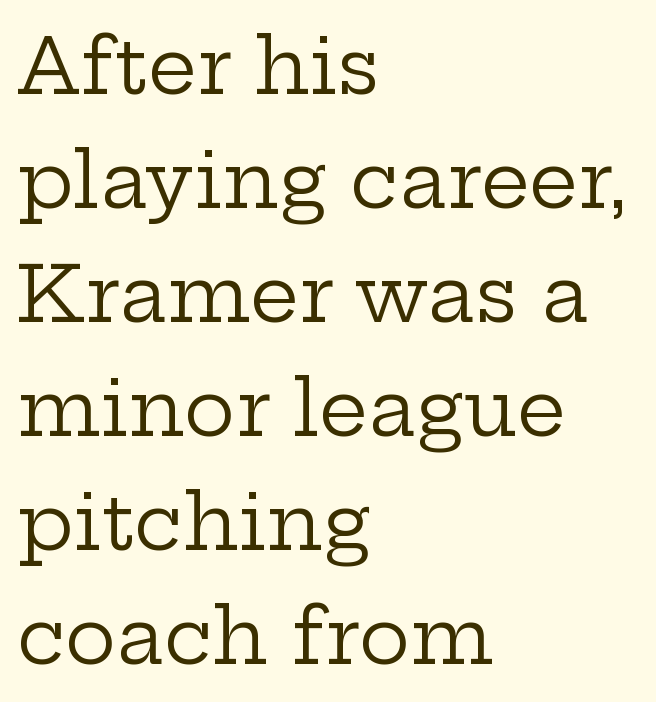
The image shows 77 px regular-weight, wide serif type, upright; set left-aligned, normal line spacing (1.48x), normal letter spacing, not underlined; low stroke contrast and a medium x-height.
